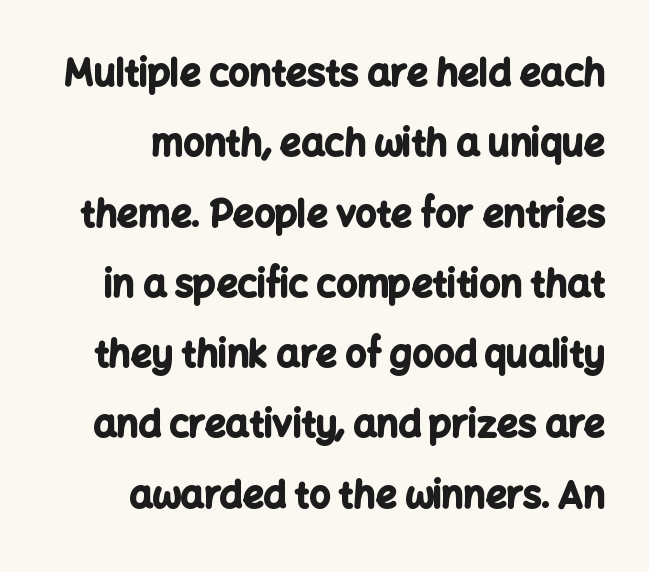
In terms of posture, this sample is upright. The strokes are fattened all the way to bold. Decoration check: the copy has no underline. Students, observe: this is what heavily led, spacious text looks like. A typesetter would call this proportional, since set widths differ per character.
